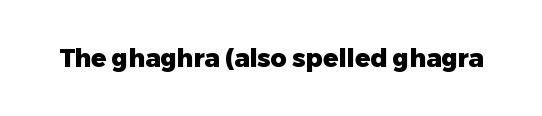
The image shows 25 px bold type, upright; set normal letter spacing, not underlined.
